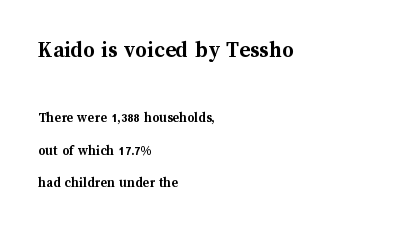
Q: Is the text bold? A: Yes.
Q: Is the text italic (slanted)? A: No, it is upright.
Q: Is the text underlined? A: No.
Q: How is the paragraph aligned? A: Left-aligned.
Q: Is the spacing between letters normal or unusually wide? A: Normal.
Q: Is the spacing between lines tight, normal or loose? A: Loose.
Q: Which block of text is set in a larger size, the first (top) or the second (bottom)? A: The first (top) one.
